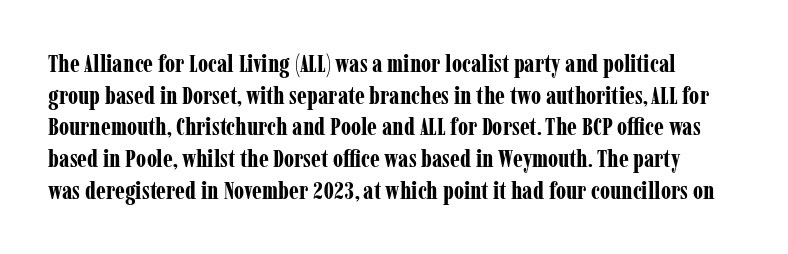
Q: Is the text bold? A: Yes.
Q: Is the text italic (slanted)? A: No, it is upright.
Q: Is the text underlined? A: No.
Q: Is the spacing between letters normal or unusually wide? A: Normal.
Q: Is the spacing between lines tight, normal or loose? A: Normal.
